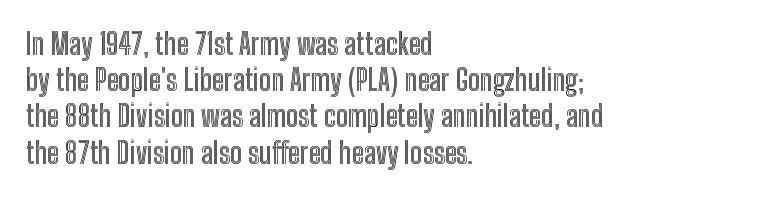
Q: Is the text italic (slanted)? A: No, it is upright.
Q: Is the text underlined? A: No.
Q: How is the paragraph aligned? A: Left-aligned.
Q: Is the spacing between letters normal or unusually wide? A: Normal.
Q: Is the spacing between lines tight, normal or loose? A: Normal.
Q: Width (condensed, normal, or wide)? A: Condensed.
Q: x-height? A: Medium.
Q: Monospaced? A: No.
